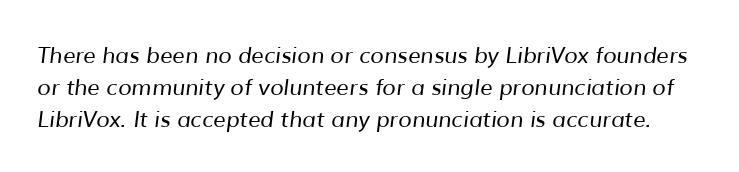
{"bold": "no", "underline": "no", "line_spacing": "normal", "line_spacing_ratio": 1.46, "letter_spacing": "normal", "letter_spacing_em": 0.0, "glyph_px": 22}
